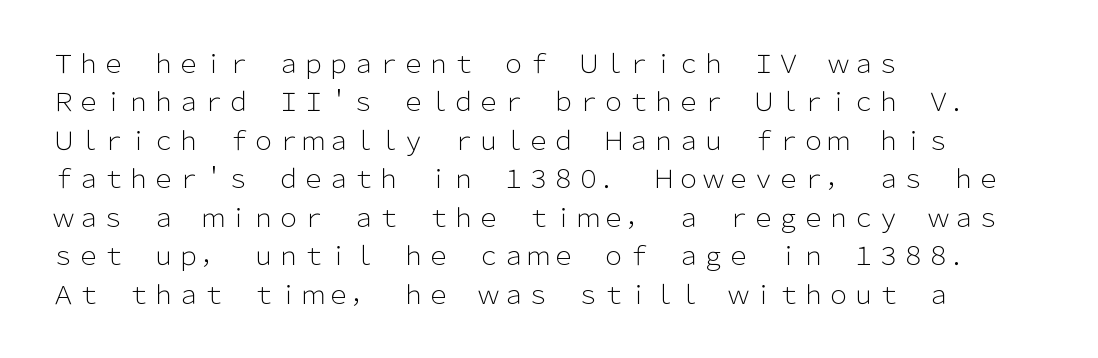
{"italic": "no", "bold": "no", "underline": "no", "align": "left", "line_spacing": "normal", "line_spacing_ratio": 1.54, "letter_spacing": "normal", "letter_spacing_em": 0.0, "glyph_px": 25}
